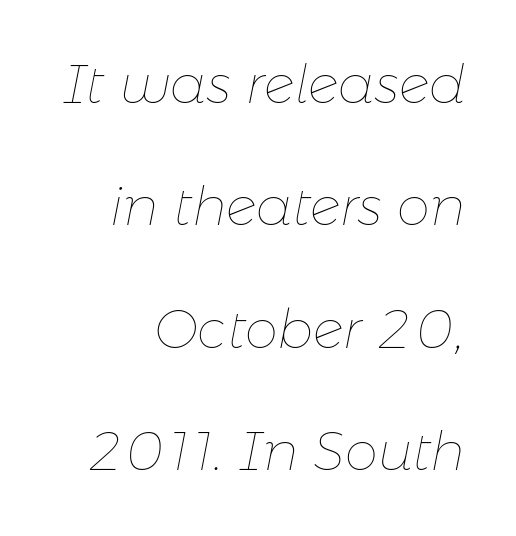
A bare baseline throughout the passage. The lettering tilts uniformly, giving the passage an italic look. The setting favours the right margin, as signatures and pull-quotes sometimes do. Standard letterfit; no display-style spreading of the glyphs.
